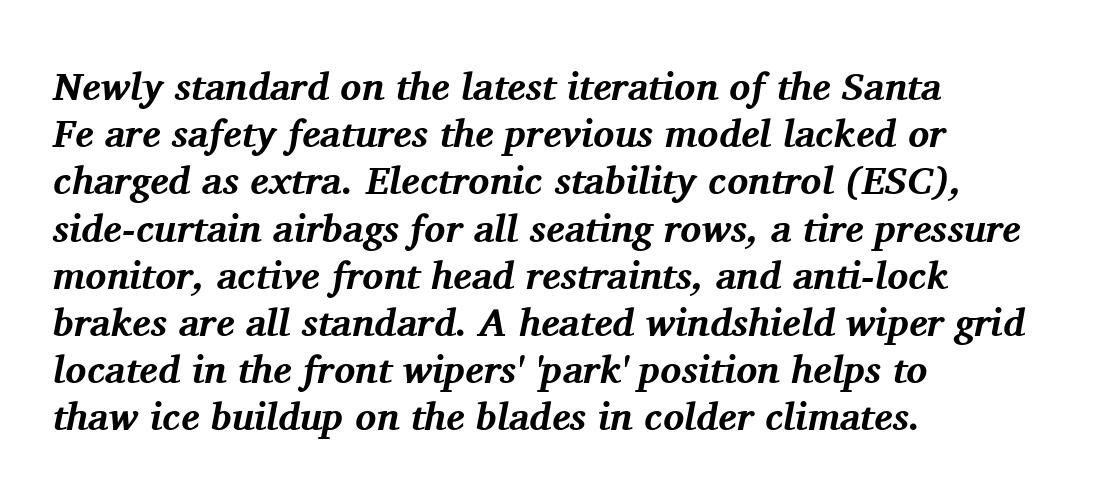
This is serif lettering, the kind often seen in printed books. The rag falls on the right side of this text block. The passage shown is typed in a proportional face where columns would drift. Letters rest on an invisible, unmarked baseline. Every character sits at an angle, as italics do.
